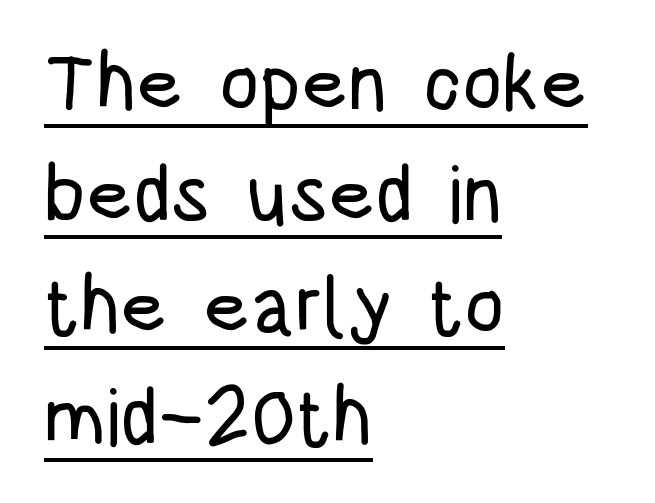
Q: Is the text italic (slanted)? A: No, it is upright.
Q: Is the typeface a serif or a sans-serif typeface? A: Sans-serif.
Q: Is the text underlined? A: Yes.
Q: How is the paragraph aligned? A: Left-aligned.
Q: Is the spacing between letters normal or unusually wide? A: Normal.
Q: Is the spacing between lines tight, normal or loose? A: Normal.
Q: Width (condensed, normal, or wide)? A: Condensed.
Q: Stroke contrast? A: Low.
Q: x-height? A: Large.
Q: Monospaced? A: No.
